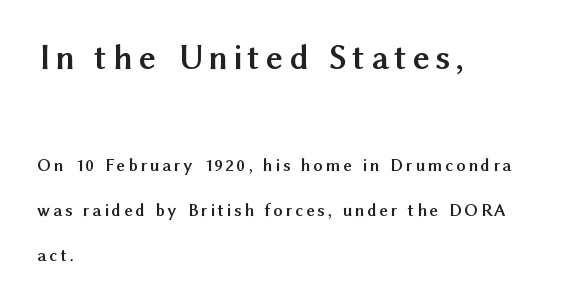
Quick note: not italic, upright. Think of a printed novel: that variable character pitch is what you see here. Caption: bold face, heavy strokes. The rendering anchors every line to the left-hand side. Quick note: interline space is abundant.
